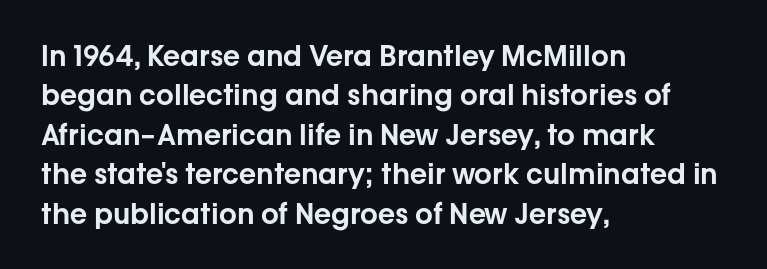
Q: Is the text italic (slanted)? A: No, it is upright.
Q: Is the typeface a serif or a sans-serif typeface? A: Sans-serif.
Q: Is the text underlined? A: No.
Q: How is the paragraph aligned? A: Left-aligned.
Q: Is the spacing between letters normal or unusually wide? A: Normal.
Q: Is the spacing between lines tight, normal or loose? A: Normal.
Q: Width (condensed, normal, or wide)? A: Normal.
Q: Stroke contrast? A: Low.
Q: x-height? A: Medium.
Q: Monospaced? A: No.
